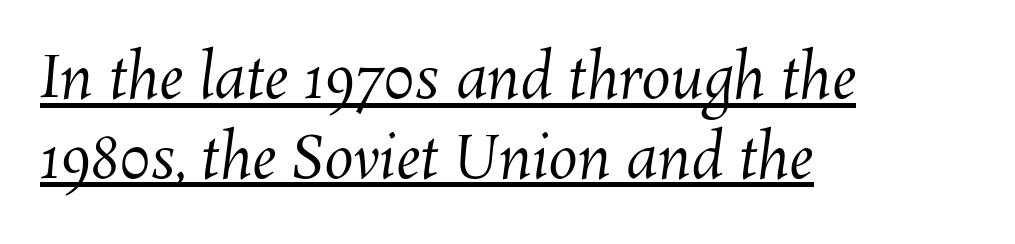
Nothing unusual about the tracking: characters are spaced as the font intends. The strokes carry an ordinary text weight at most. Left-aligned paragraph, ragged on the right. The space between consecutive lines is moderate.
